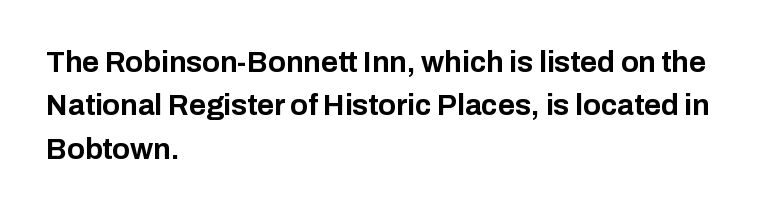
The image shows 29 px bold sans-serif type, upright; set left-aligned, normal line spacing (1.5x), normal letter spacing, not underlined; low stroke contrast and a medium x-height.
